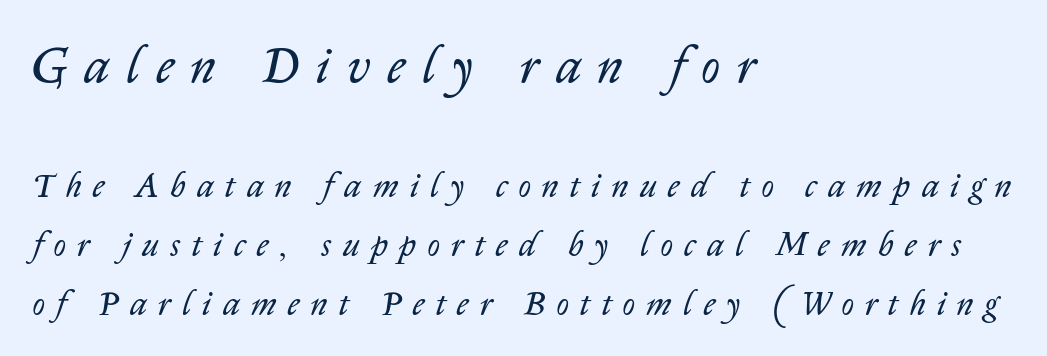
The image shows 51 px regular-weight type, italic (leaning right); set left-aligned, line spacing 1.74x, unusually wide letter spacing (+0.34 em), not underlined; the first (top) block is 1.5x larger; low stroke contrast and a medium x-height.
